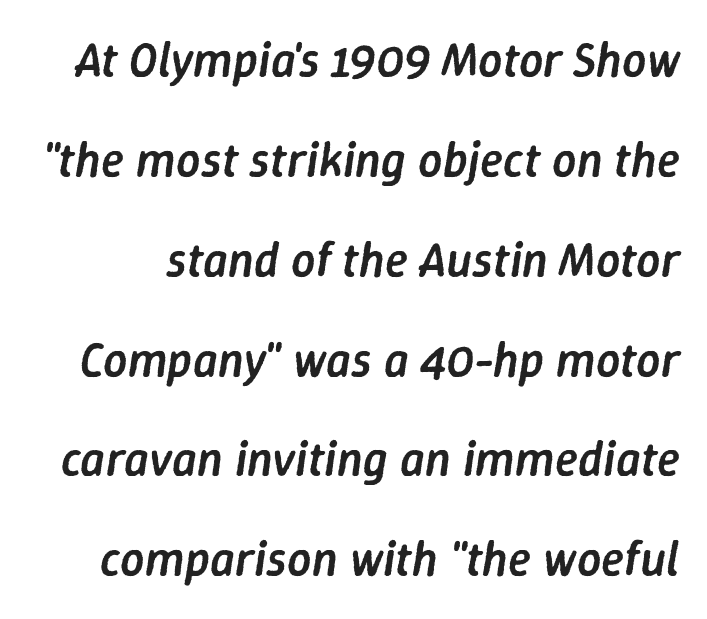
{"italic": "yes", "lean": "right", "slant_degrees": 9, "bold": "semi", "weight": "semibold", "width": "normal", "stroke_contrast": "low", "x_height": "medium", "monospaced": "no", "underline": "no", "line_spacing": "loose", "line_spacing_ratio": 2.08, "letter_spacing": "normal", "letter_spacing_em": 0.0, "glyph_px": 48}
